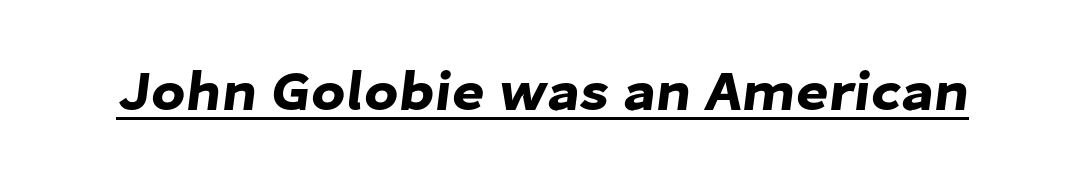
Q: Is the typeface a serif or a sans-serif typeface? A: Sans-serif.
Q: Is the text underlined? A: Yes.
Q: Is the spacing between letters normal or unusually wide? A: Normal.
Q: Width (condensed, normal, or wide)? A: Normal.
Q: Stroke contrast? A: Low.
Q: x-height? A: Medium.
Q: Monospaced? A: No.
